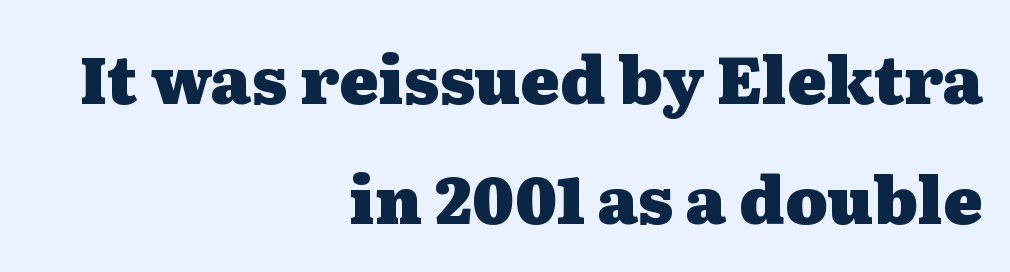
{"serif": "yes", "italic": "no", "bold": "yes", "weight": "heavy", "width": "wide", "stroke_contrast": "medium", "x_height": "medium", "monospaced": "no", "underline": "no", "align": "right", "line_spacing_ratio": 1.84, "letter_spacing": "normal", "letter_spacing_em": 0.0, "glyph_px": 65}
